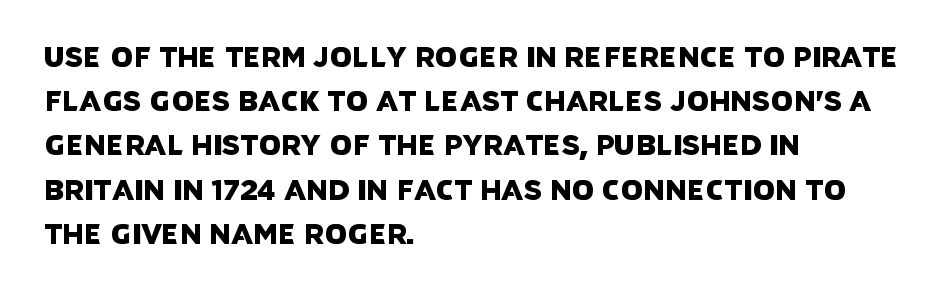
The image shows 28 px sans-serif type; set left-aligned, normal line spacing (1.58x), normal letter spacing, not underlined; low stroke contrast and a large x-height.
